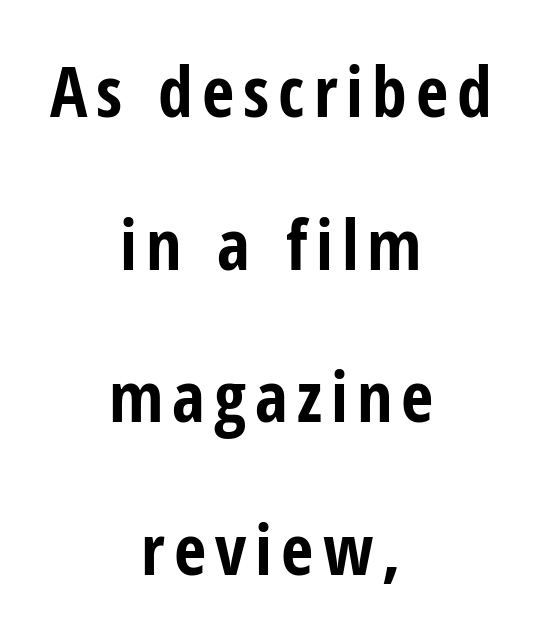
{"serif": "no", "italic": "no", "bold": "yes", "weight": "bold", "width": "condensed", "stroke_contrast": "low", "x_height": "medium", "monospaced": "no", "underline": "no", "align": "center", "line_spacing": "loose", "line_spacing_ratio": 2.18, "glyph_px": 70}
